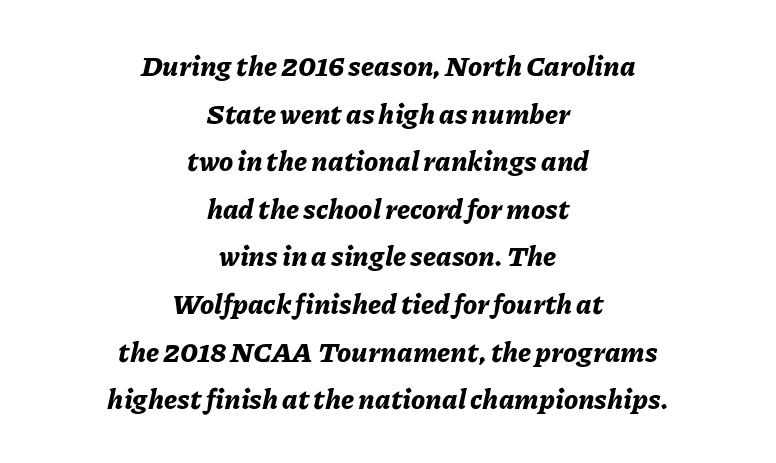
The image shows 28 px bold type, italic (leaning right); set centered, normal line spacing (1.7x), normal letter spacing, not underlined; low stroke contrast and a medium x-height.
